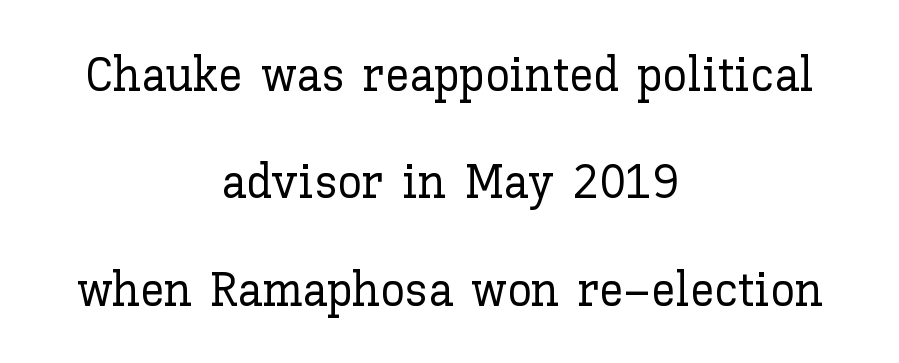
{"italic": "no", "width": "normal", "stroke_contrast": "low", "x_height": "medium", "monospaced": "no", "underline": "no", "align": "center", "line_spacing": "loose", "line_spacing_ratio": 2.19, "letter_spacing": "normal", "letter_spacing_em": 0.0, "glyph_px": 49}
